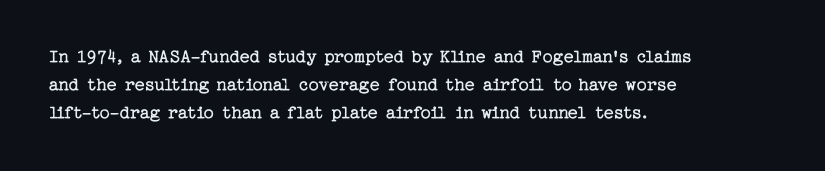
Nobody drew a line under any word here. When letters stand straight like this, we call the style roman or upright. The lines sit at an ordinary, default distance from one another. Summary of weight: not heavy and not bold.
